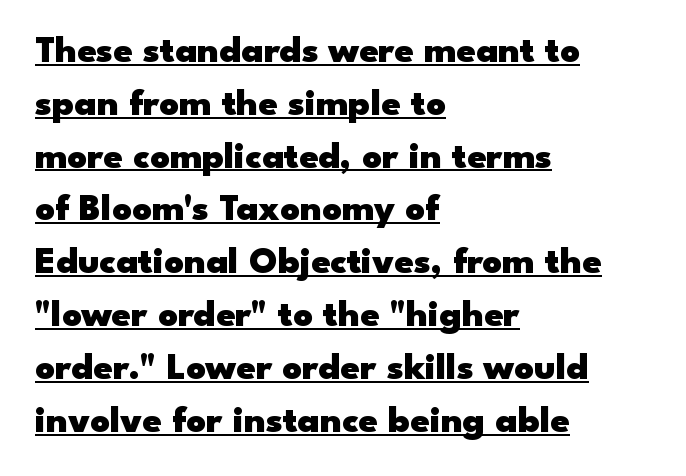
The image shows 38 px heavy, wide sans-serif type, upright; set left-aligned, normal line spacing (1.39x), normal letter spacing, underlined; low stroke contrast and a small x-height.
